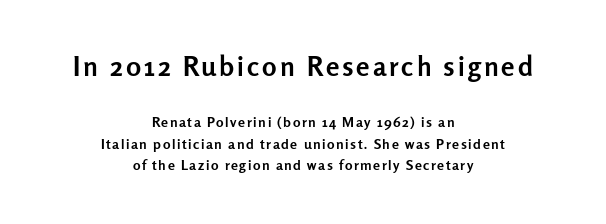
The image shows 27 px bold type, upright; set centered, normal line spacing (1.56x), not underlined; the first (top) block is 1.93x larger.
